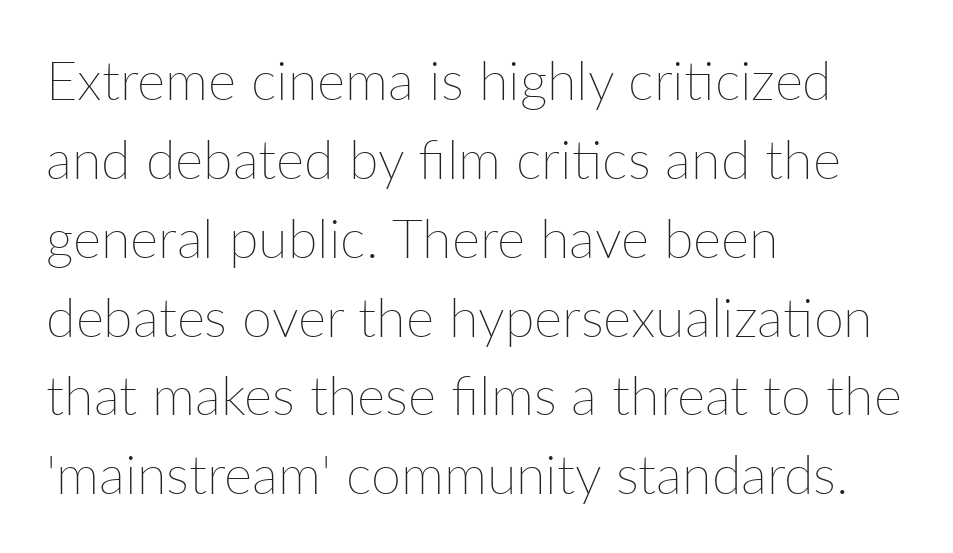
The image shows 54 px thin type, upright; set left-aligned, normal line spacing (1.46x), normal letter spacing, not underlined; low stroke contrast and a medium x-height.
